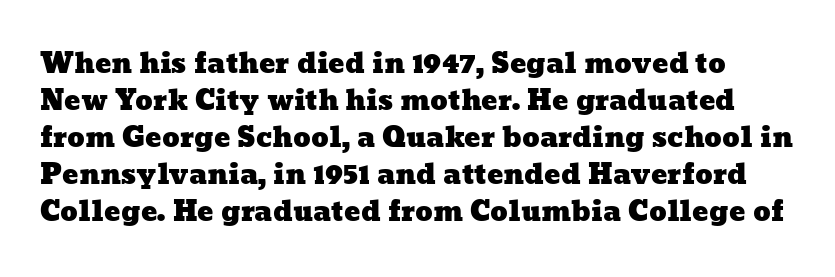
The image shows 27 px text type; set normal line spacing (1.37x), normal letter spacing, not underlined.
